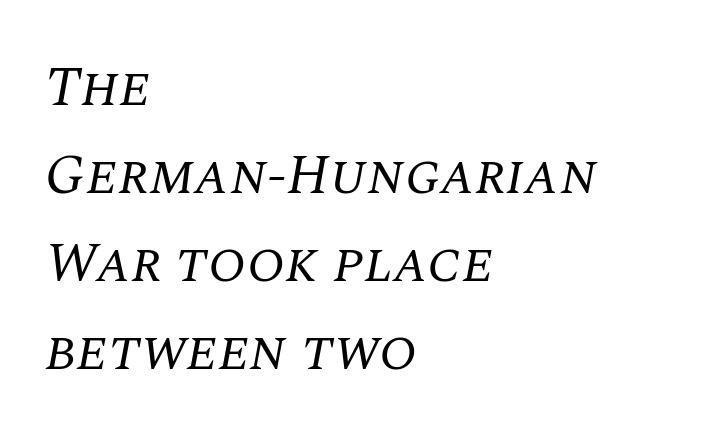
Q: Is the text bold? A: No.
Q: Is the text italic (slanted)? A: Yes, it leans right by about 10 degrees.
Q: Is the typeface a serif or a sans-serif typeface? A: Serif.
Q: Is the text underlined? A: No.
Q: How is the paragraph aligned? A: Left-aligned.
Q: Is the spacing between letters normal or unusually wide? A: Normal.
Q: Is the spacing between lines tight, normal or loose? A: Normal.
Q: Width (condensed, normal, or wide)? A: Normal.
Q: Stroke contrast? A: Medium.
Q: x-height? A: Large.
Q: Monospaced? A: No.
